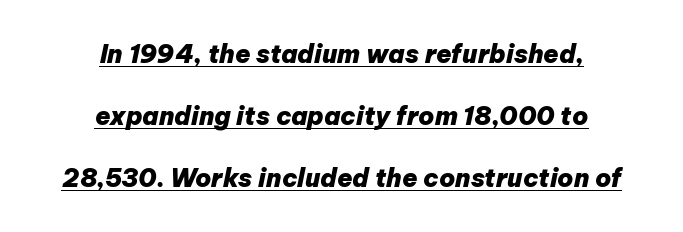
Q: Is the text bold? A: Yes.
Q: Is the text italic (slanted)? A: Yes, it leans right by about 12 degrees.
Q: Is the text underlined? A: Yes.
Q: How is the paragraph aligned? A: Centered.
Q: Is the spacing between letters normal or unusually wide? A: Normal.
Q: Is the spacing between lines tight, normal or loose? A: Loose.
